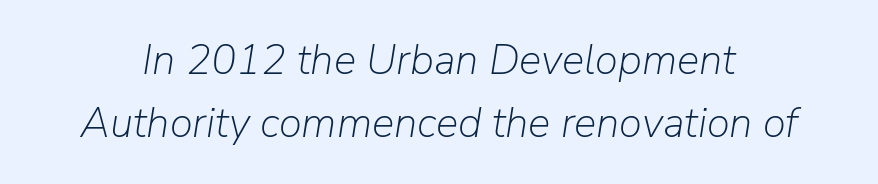
Q: Is the text bold? A: No.
Q: Is the text italic (slanted)? A: Yes, it leans right by about 9 degrees.
Q: Is the text underlined? A: No.
Q: Is the spacing between letters normal or unusually wide? A: Normal.
Q: Is the spacing between lines tight, normal or loose? A: Normal.
Q: Width (condensed, normal, or wide)? A: Normal.
Q: Stroke contrast? A: Low.
Q: x-height? A: Medium.
Q: Monospaced? A: No.
